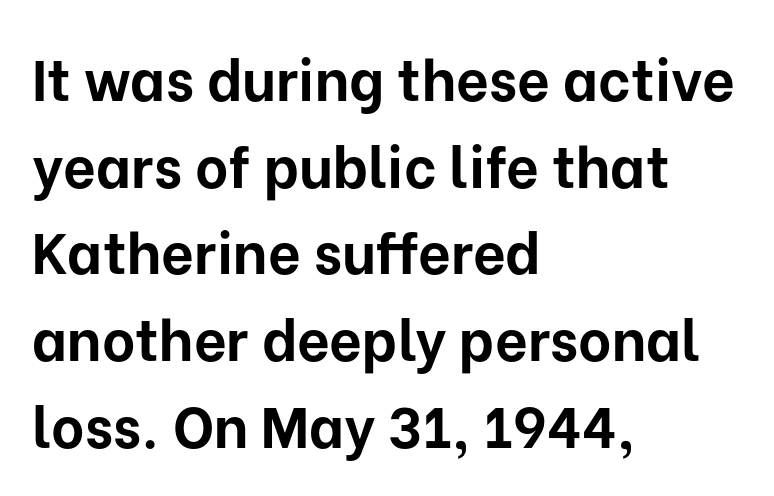
Q: Is the text bold? A: Yes.
Q: Is the text italic (slanted)? A: No, it is upright.
Q: Is the typeface a serif or a sans-serif typeface? A: Sans-serif.
Q: Is the text underlined? A: No.
Q: How is the paragraph aligned? A: Left-aligned.
Q: Is the spacing between letters normal or unusually wide? A: Normal.
Q: Is the spacing between lines tight, normal or loose? A: Normal.
Q: Width (condensed, normal, or wide)? A: Normal.
Q: Stroke contrast? A: Low.
Q: x-height? A: Medium.
Q: Monospaced? A: No.
